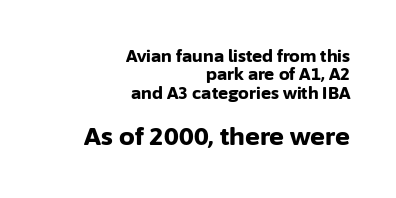
The image shows 25 px bold type, upright; set right-aligned, tight line spacing (1.08x), normal letter spacing, not underlined; the second (bottom) block is 1.47x larger.
